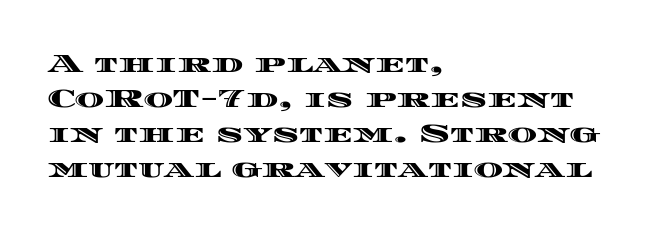
{"italic": "no", "underline": "no", "align": "left", "line_spacing": "normal", "line_spacing_ratio": 1.4, "letter_spacing": "normal", "letter_spacing_em": 0.0, "glyph_px": 25}
